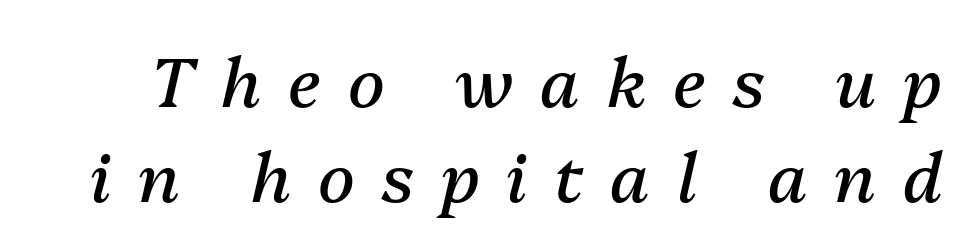
The image shows 68 px regular-weight type, italic (leaning right); set normal line spacing (1.39x), unusually wide letter spacing (+0.4 em), not underlined; medium stroke contrast and a medium x-height.
